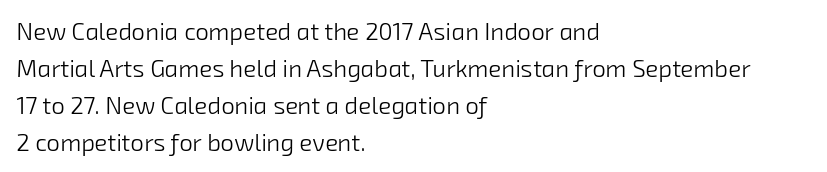
Q: Is the text bold? A: No.
Q: Is the text underlined? A: No.
Q: How is the paragraph aligned? A: Left-aligned.
Q: Is the spacing between letters normal or unusually wide? A: Normal.
Q: Is the spacing between lines tight, normal or loose? A: Normal.
